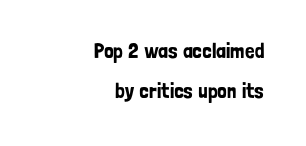
{"italic": "no", "underline": "no", "align": "right", "line_spacing": "loose", "line_spacing_ratio": 1.91, "letter_spacing": "normal", "letter_spacing_em": 0.0, "glyph_px": 21}
